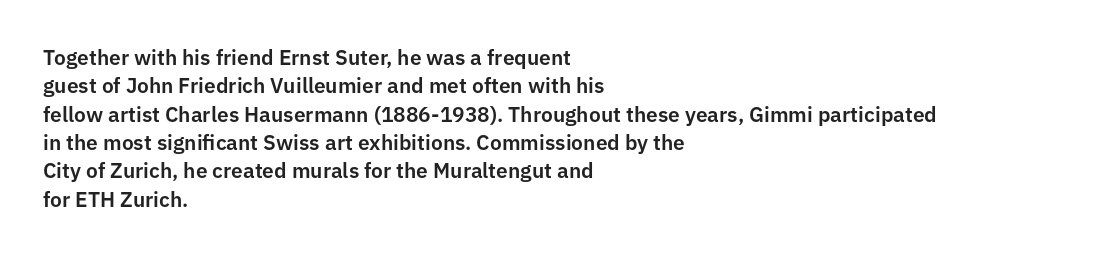
Q: Is the text italic (slanted)? A: No, it is upright.
Q: Is the text underlined? A: No.
Q: How is the paragraph aligned? A: Left-aligned.
Q: Is the spacing between letters normal or unusually wide? A: Normal.
Q: Is the spacing between lines tight, normal or loose? A: Normal.
